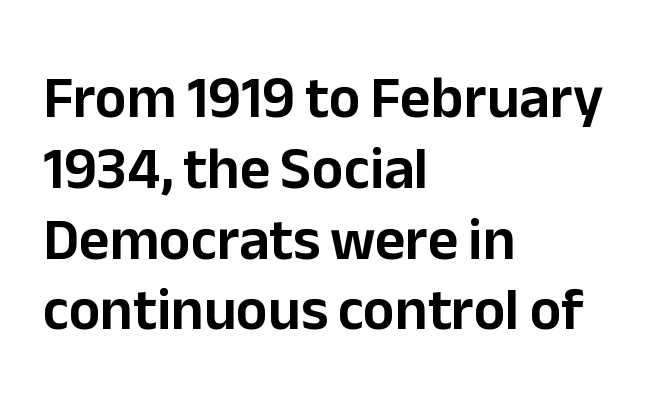
The image shows 59 px sans-serif type, upright; set left-aligned, line spacing 1.2x, normal letter spacing, not underlined; low stroke contrast and a medium x-height.
